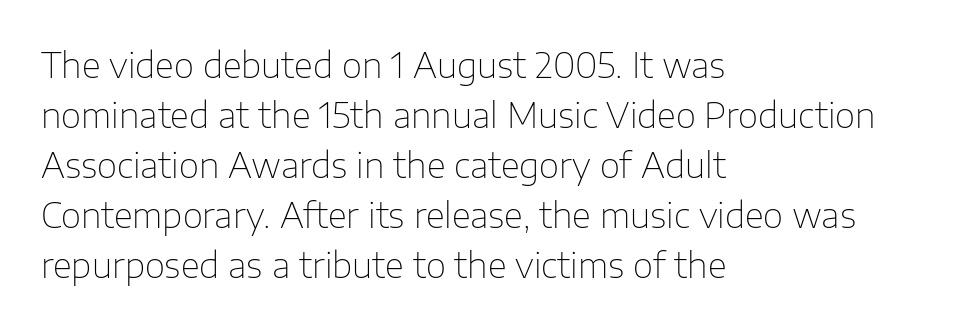
{"serif": "no", "italic": "no", "bold": "no", "weight": "thin", "width": "normal", "stroke_contrast": "low", "x_height": "medium", "monospaced": "no", "underline": "no", "align": "left", "line_spacing": "normal", "line_spacing_ratio": 1.43, "letter_spacing": "normal", "letter_spacing_em": 0.0, "glyph_px": 35}
